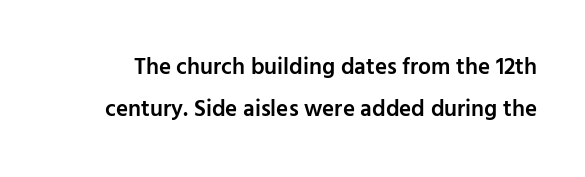
Q: Is the text bold? A: Semi-bold.
Q: Is the text italic (slanted)? A: No, it is upright.
Q: Is the text underlined? A: No.
Q: Is the spacing between letters normal or unusually wide? A: Normal.
